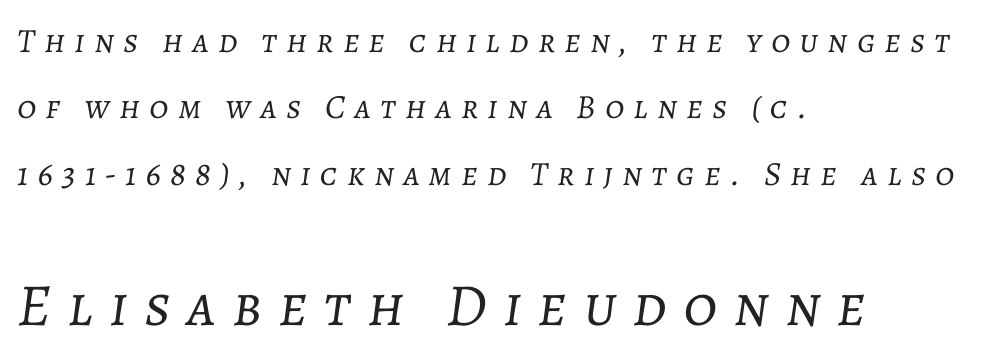
The image shows 60 px light type, italic (leaning right); set left-aligned, loose line spacing (1.95x), unusually wide letter spacing (+0.27 em), not underlined; the second (bottom) block is 1.76x larger; low stroke contrast and a medium x-height.
